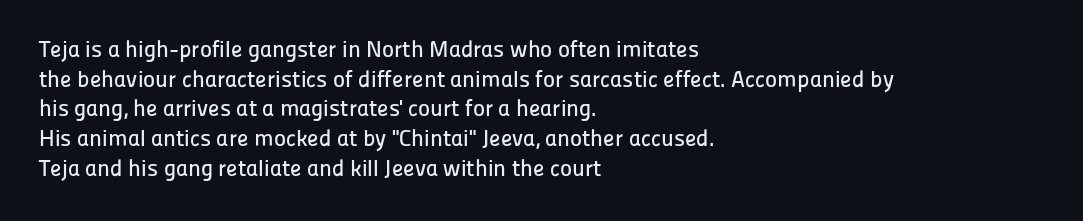
{"italic": "no", "underline": "no", "align": "left", "line_spacing": "normal", "line_spacing_ratio": 1.29, "letter_spacing": "normal", "letter_spacing_em": 0.0, "glyph_px": 23}
